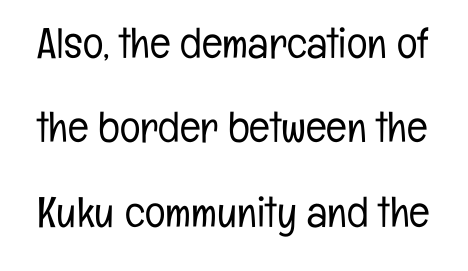
Tracking here is standard; glyphs follow each other at the usual distance. The typeface chosen for these lines omits serifs. How would I describe the line gaps? Wide and relaxed. Looks like regular typesetting: each glyph gets only the width it needs. Each stroke keeps to a modest, everyday thickness or less.
